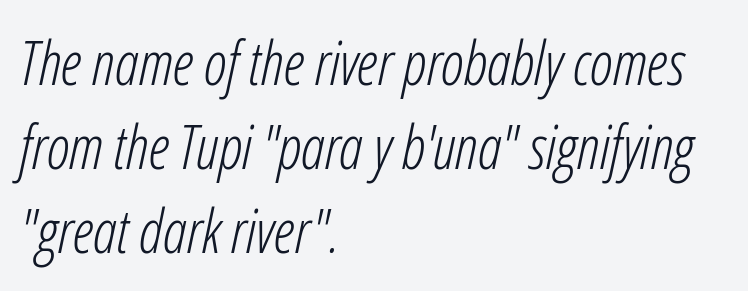
The image shows 60 px light, condensed type, italic (leaning right); set left-aligned, normal line spacing (1.4x), normal letter spacing, not underlined; low stroke contrast and a medium x-height.
